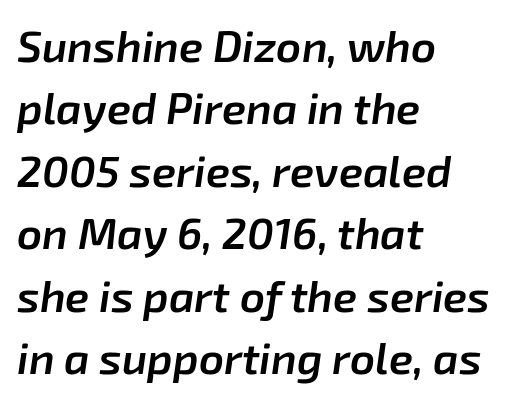
{"italic": "yes", "lean": "right", "slant_degrees": 8, "bold": "semi", "weight": "semibold", "width": "normal", "stroke_contrast": "low", "x_height": "medium", "monospaced": "no", "underline": "no", "align": "left", "line_spacing": "normal", "line_spacing_ratio": 1.42, "letter_spacing": "normal", "letter_spacing_em": 0.0, "glyph_px": 44}
